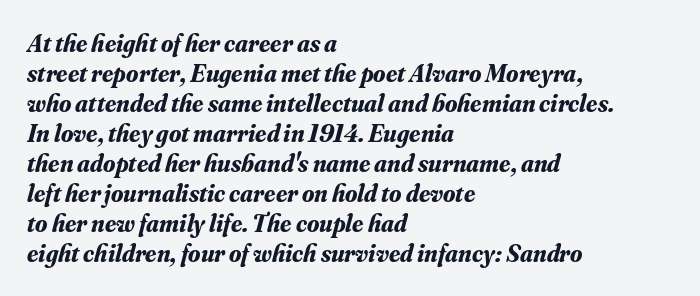
Q: Is the text bold? A: Yes.
Q: Is the text italic (slanted)? A: Yes, it leans right by about 16 degrees.
Q: Is the text underlined? A: No.
Q: How is the paragraph aligned? A: Left-aligned.
Q: Is the spacing between letters normal or unusually wide? A: Normal.
